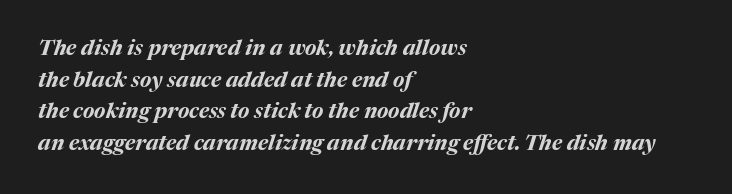
Q: Is the text bold? A: Yes.
Q: Is the text italic (slanted)? A: Yes, it leans right by about 17 degrees.
Q: Is the text underlined? A: No.
Q: How is the paragraph aligned? A: Left-aligned.
Q: Is the spacing between letters normal or unusually wide? A: Normal.
Q: Is the spacing between lines tight, normal or loose? A: Normal.
